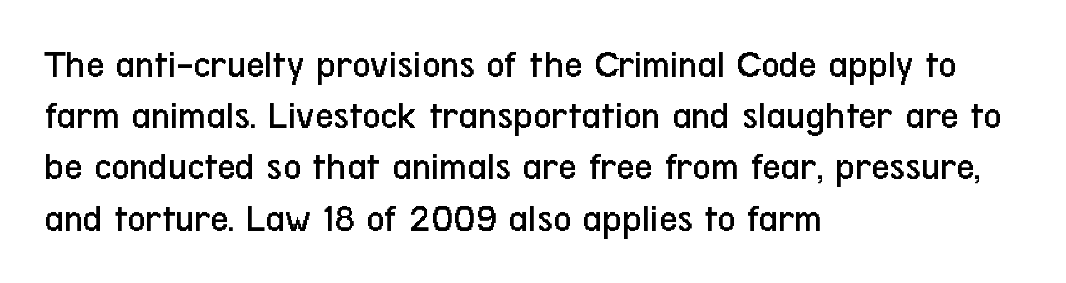
Q: Is the text bold? A: No.
Q: Is the text italic (slanted)? A: No, it is upright.
Q: Is the typeface a serif or a sans-serif typeface? A: Sans-serif.
Q: Is the text underlined? A: No.
Q: How is the paragraph aligned? A: Left-aligned.
Q: Is the spacing between letters normal or unusually wide? A: Normal.
Q: Is the spacing between lines tight, normal or loose? A: Normal.
Q: Width (condensed, normal, or wide)? A: Condensed.
Q: Stroke contrast? A: Low.
Q: x-height? A: Medium.
Q: Monospaced? A: No.
